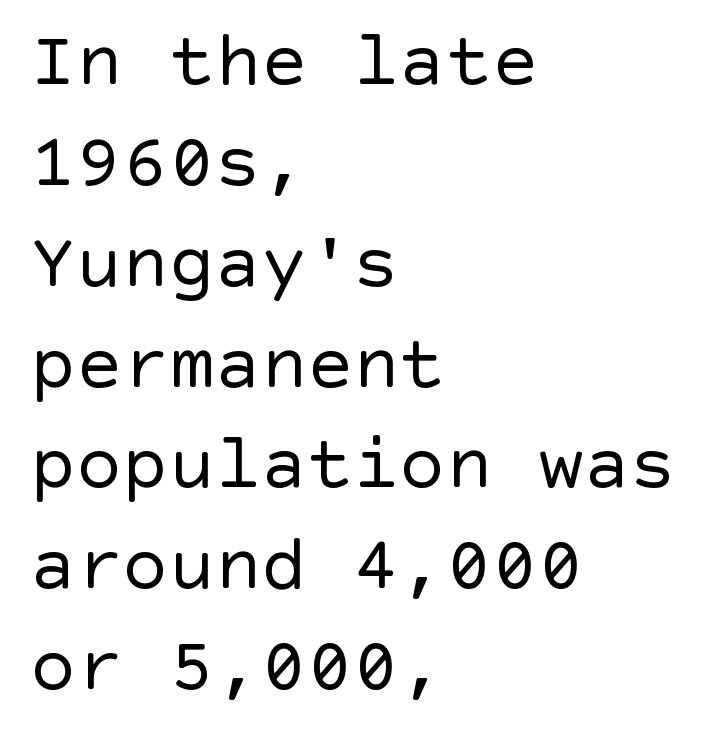
The image shows 77 px regular-weight sans-serif type, upright; set left-aligned, normal line spacing (1.31x), normal letter spacing, not underlined; a large x-height.
